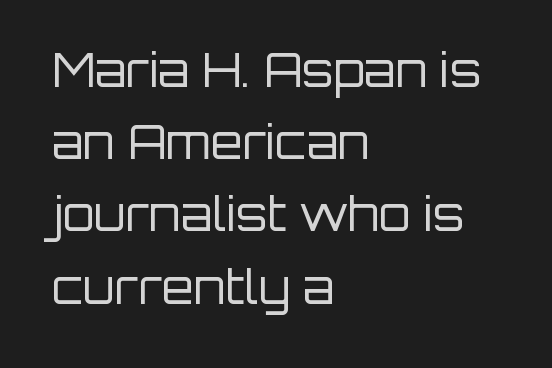
Q: Is the text bold? A: No.
Q: Is the text italic (slanted)? A: No, it is upright.
Q: Is the typeface a serif or a sans-serif typeface? A: Sans-serif.
Q: Is the text underlined? A: No.
Q: How is the paragraph aligned? A: Left-aligned.
Q: Is the spacing between letters normal or unusually wide? A: Normal.
Q: Is the spacing between lines tight, normal or loose? A: Normal.
Q: Width (condensed, normal, or wide)? A: Normal.
Q: Stroke contrast? A: Low.
Q: x-height? A: Large.
Q: Monospaced? A: No.
